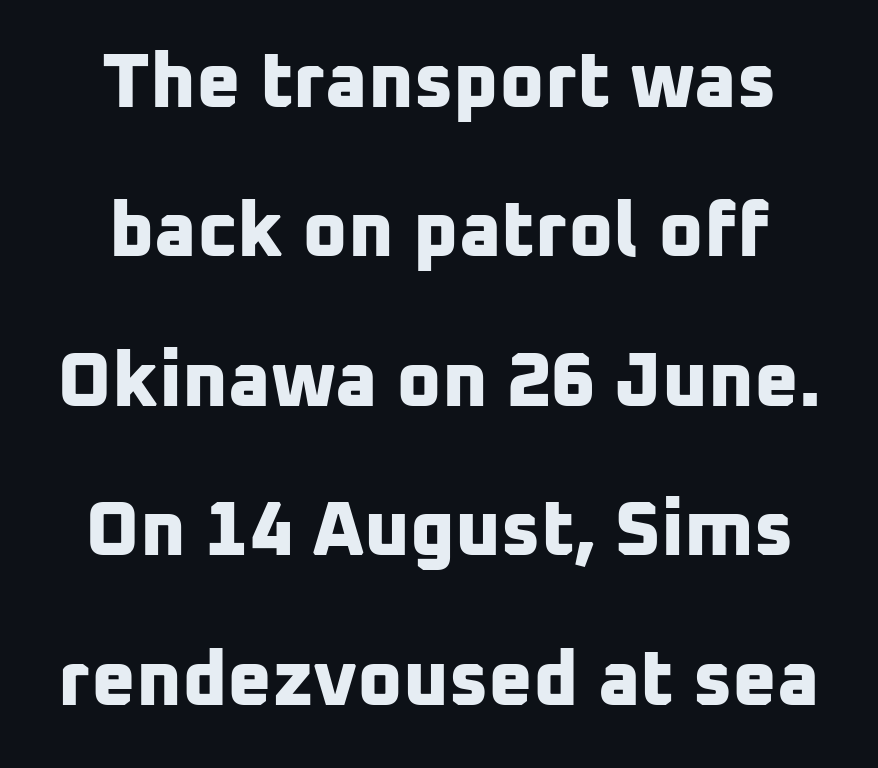
Q: Is the text bold? A: Yes.
Q: Is the typeface a serif or a sans-serif typeface? A: Sans-serif.
Q: Is the text underlined? A: No.
Q: Is the spacing between letters normal or unusually wide? A: Normal.
Q: Is the spacing between lines tight, normal or loose? A: Loose.
Q: Width (condensed, normal, or wide)? A: Normal.
Q: Stroke contrast? A: Low.
Q: x-height? A: Medium.
Q: Monospaced? A: No.
